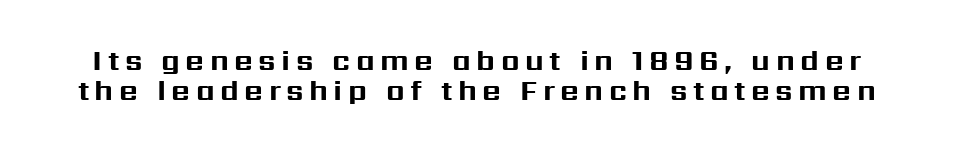
The image shows 29 px bold sans-serif type, upright; set tight line spacing (1.02x), not underlined; medium stroke contrast and a medium x-height.
